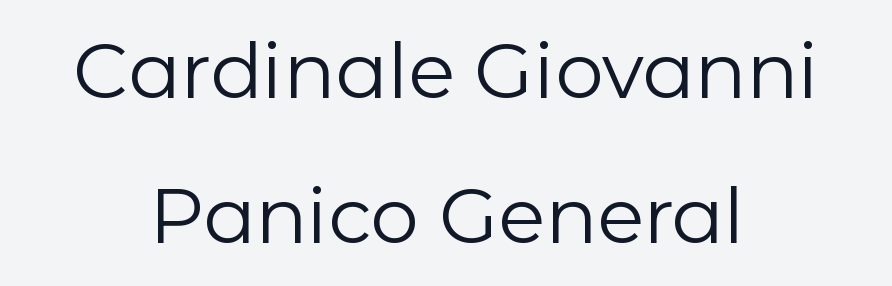
{"serif": "no", "italic": "no", "bold": "no", "weight": "regular", "width": "normal", "stroke_contrast": "low", "x_height": "medium", "monospaced": "no", "underline": "no", "align": "center", "line_spacing_ratio": 1.88, "letter_spacing": "normal", "letter_spacing_em": 0.0, "glyph_px": 77}
